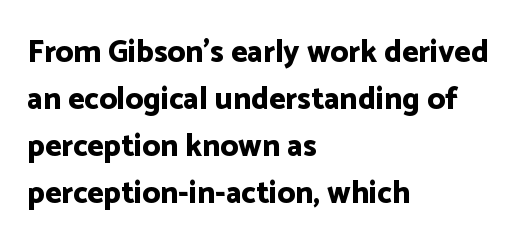
The image shows 31 px bold sans-serif type, upright; set left-aligned, normal line spacing (1.52x), normal letter spacing, not underlined; low stroke contrast and a medium x-height.
